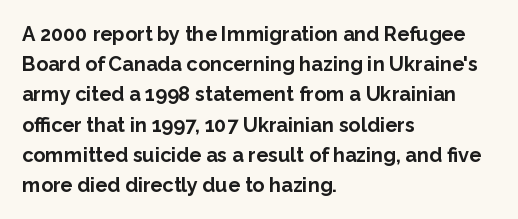
The image shows 20 px bold type, upright; set left-aligned, normal line spacing (1.51x), normal letter spacing, not underlined.
